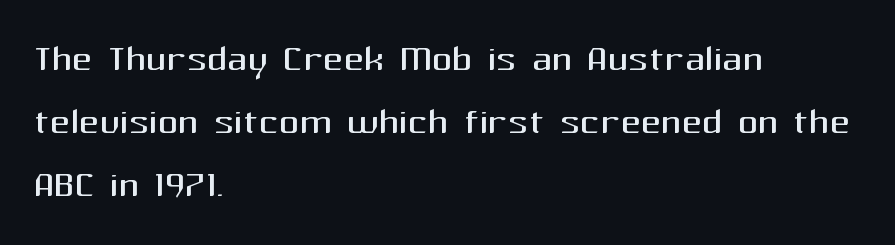
Q: Is the text bold? A: No.
Q: Is the text italic (slanted)? A: No, it is upright.
Q: Is the typeface a serif or a sans-serif typeface? A: Sans-serif.
Q: Is the text underlined? A: No.
Q: How is the paragraph aligned? A: Left-aligned.
Q: Is the spacing between letters normal or unusually wide? A: Normal.
Q: Is the spacing between lines tight, normal or loose? A: Normal.
Q: Width (condensed, normal, or wide)? A: Normal.
Q: Stroke contrast? A: Medium.
Q: x-height? A: Medium.
Q: Monospaced? A: No.
